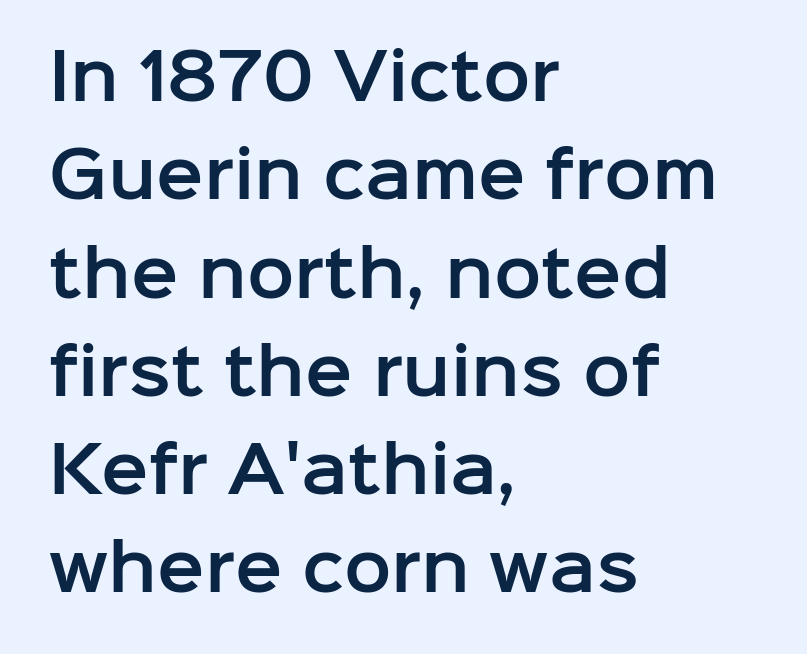
The image shows 63 px sans-serif type, upright; set left-aligned, normal line spacing (1.56x), normal letter spacing, not underlined; low stroke contrast and a medium x-height.
